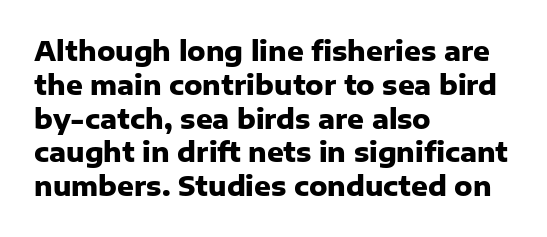
{"italic": "no", "bold": "yes", "underline": "no", "align": "left", "line_spacing": "normal", "line_spacing_ratio": 1.3, "letter_spacing": "normal", "letter_spacing_em": 0.0, "glyph_px": 26}
